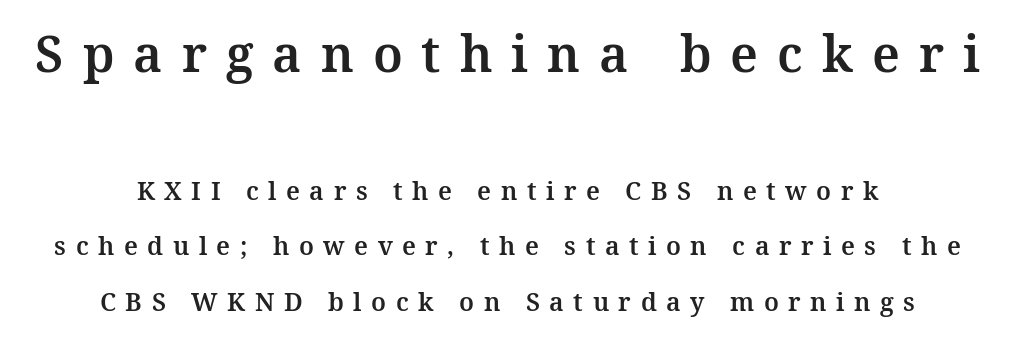
The image shows 50 px serif type, upright; set centered, loose line spacing (2.22x), unusually wide letter spacing (+0.38 em), not underlined; the first (top) block is 2.0x larger; medium stroke contrast and a medium x-height.
